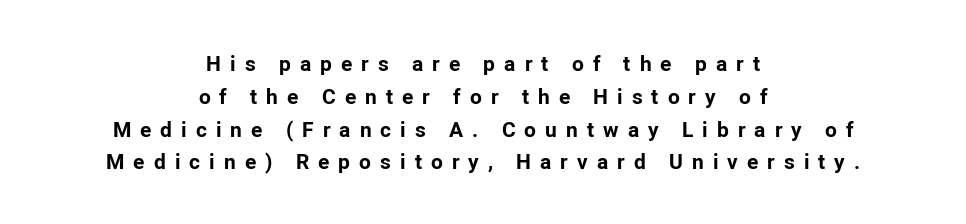
{"italic": "no", "bold": "yes", "underline": "no", "align": "center", "line_spacing": "normal", "line_spacing_ratio": 1.56, "letter_spacing": "wide", "letter_spacing_em": 0.43, "glyph_px": 21}
